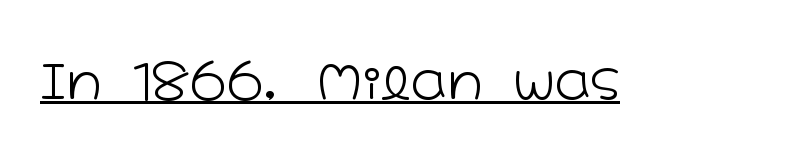
{"serif": "no", "italic": "no", "bold": "no", "weight": "light", "width": "wide", "stroke_contrast": "low", "x_height": "medium", "monospaced": "no", "underline": "yes", "letter_spacing": "normal", "letter_spacing_em": 0.0, "glyph_px": 48}
